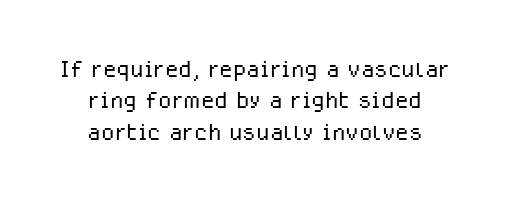
{"serif": "no", "italic": "no", "bold": "no", "weight": "light", "width": "normal", "stroke_contrast": "low", "x_height": "medium", "monospaced": "no", "underline": "no", "align": "center", "line_spacing": "tight", "line_spacing_ratio": 1.01, "letter_spacing": "normal", "letter_spacing_em": 0.0, "glyph_px": 31}
